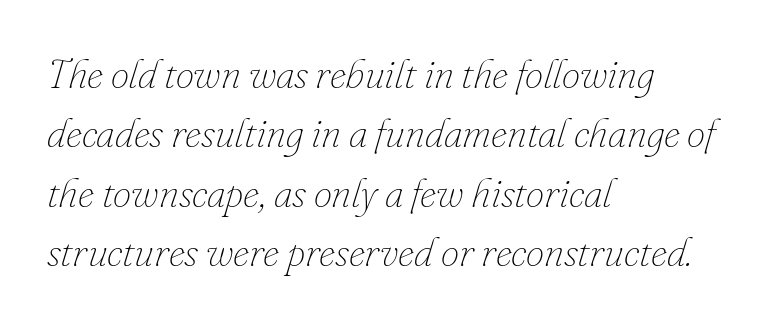
{"italic": "yes", "lean": "right", "slant_degrees": 16, "bold": "no", "weight": "thin", "width": "normal", "stroke_contrast": "low", "x_height": "small", "monospaced": "no", "underline": "no", "align": "left", "line_spacing": "normal", "line_spacing_ratio": 1.45, "letter_spacing": "normal", "letter_spacing_em": 0.0, "glyph_px": 41}
